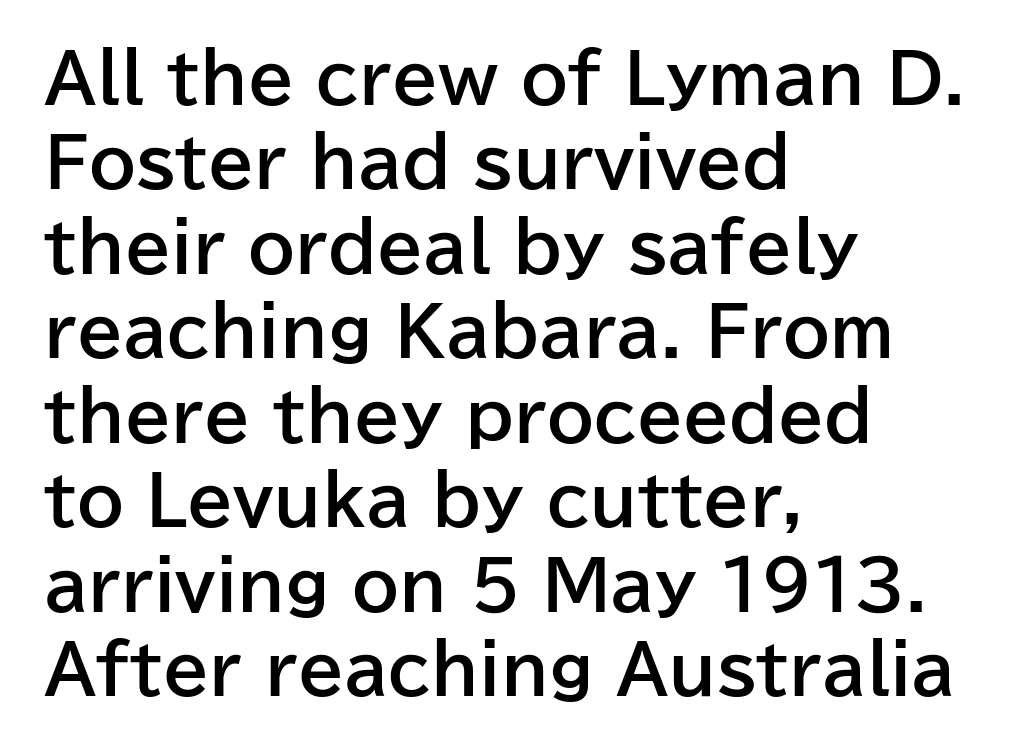
The image shows 67 px bold sans-serif type, upright; set left-aligned, normal line spacing (1.26x), normal letter spacing, not underlined; low stroke contrast and a medium x-height.
